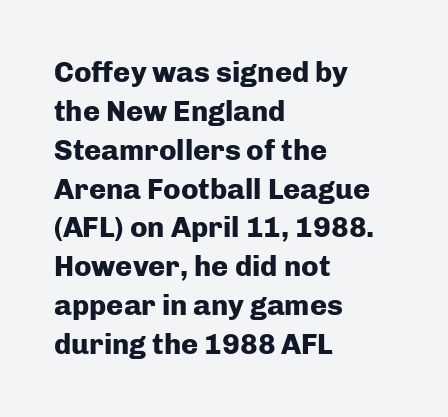
Type without underlining. What stands out about the letter spacing? Nothing — it is the standard amount. Typographic density is high because the face is bold. A typesetter would call this proportional, since set widths differ per character.
